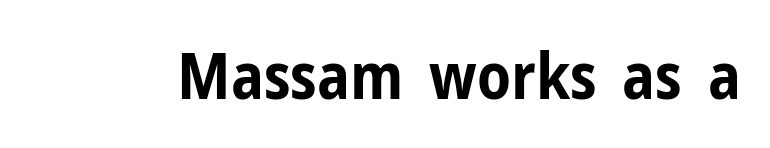
{"serif": "no", "italic": "no", "bold": "yes", "weight": "bold", "width": "condensed", "stroke_contrast": "low", "x_height": "medium", "monospaced": "no", "underline": "no", "letter_spacing": "normal", "letter_spacing_em": 0.0, "glyph_px": 65}
